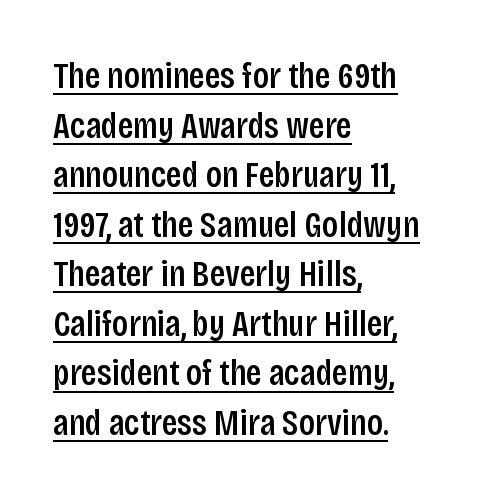
{"serif": "no", "italic": "no", "bold": "semi", "weight": "semibold", "width": "condensed", "stroke_contrast": "low", "x_height": "large", "monospaced": "no", "underline": "yes", "align": "left", "line_spacing": "normal", "line_spacing_ratio": 1.34, "letter_spacing": "normal", "letter_spacing_em": 0.0, "glyph_px": 37}
